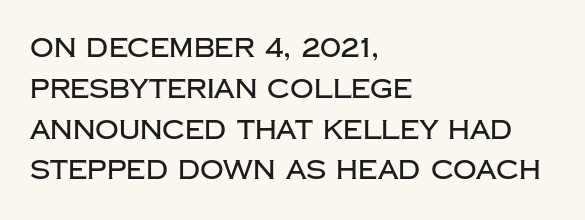
{"italic": "no", "underline": "no", "align": "left", "line_spacing": "normal", "line_spacing_ratio": 1.57, "letter_spacing": "normal", "letter_spacing_em": 0.0, "glyph_px": 26}
